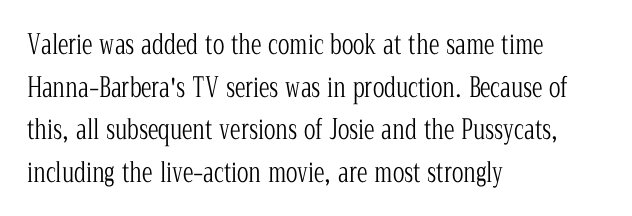
Q: Is the text bold? A: No.
Q: Is the text italic (slanted)? A: No, it is upright.
Q: Is the text underlined? A: No.
Q: How is the paragraph aligned? A: Left-aligned.
Q: Is the spacing between letters normal or unusually wide? A: Normal.
Q: Is the spacing between lines tight, normal or loose? A: Normal.
